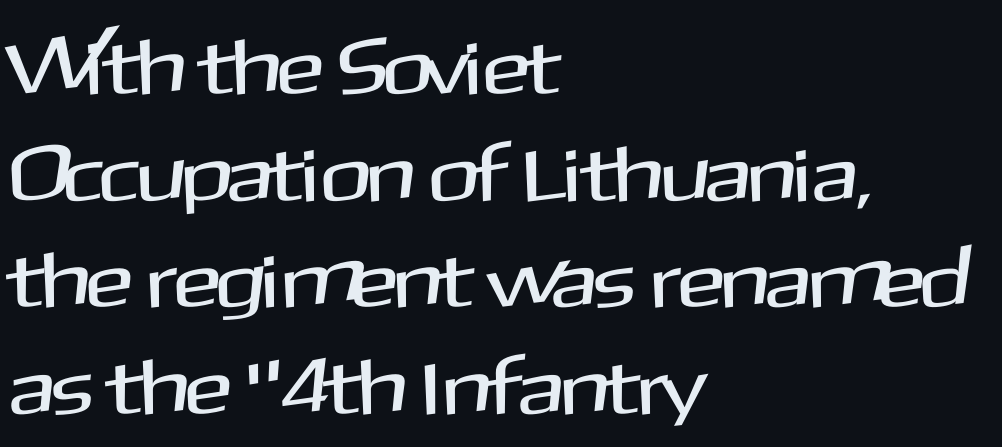
{"serif": "no", "italic": "no", "width": "normal", "stroke_contrast": "medium", "x_height": "medium", "monospaced": "no", "underline": "no", "align": "left", "line_spacing": "normal", "line_spacing_ratio": 1.35, "letter_spacing": "normal", "letter_spacing_em": 0.0, "glyph_px": 79}
